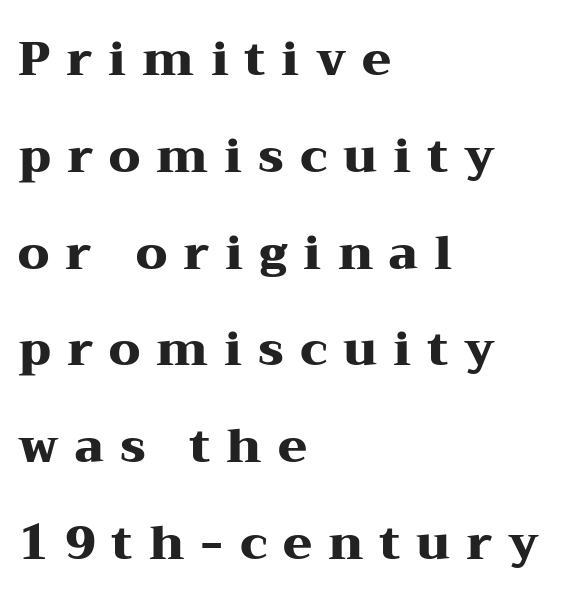
{"serif": "yes", "italic": "no", "bold": "yes", "weight": "heavy", "width": "wide", "stroke_contrast": "medium", "x_height": "medium", "monospaced": "no", "underline": "no", "align": "left", "line_spacing": "loose", "line_spacing_ratio": 2.06, "letter_spacing": "wide", "letter_spacing_em": 0.34, "glyph_px": 47}
